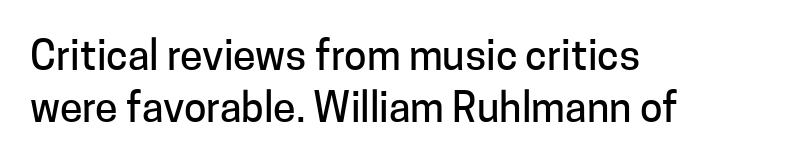
The image shows 41 px sans-serif type, upright; set left-aligned, normal line spacing (1.27x), normal letter spacing, not underlined; low stroke contrast and a medium x-height.
